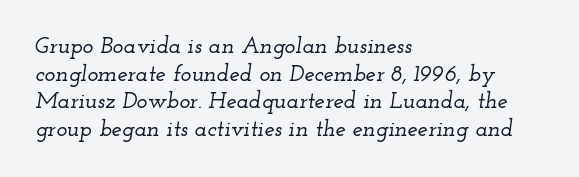
{"italic": "yes", "lean": "right", "slant_degrees": 12, "underline": "no", "align": "left", "line_spacing_ratio": 1.2, "letter_spacing": "normal", "letter_spacing_em": 0.0, "glyph_px": 23}
